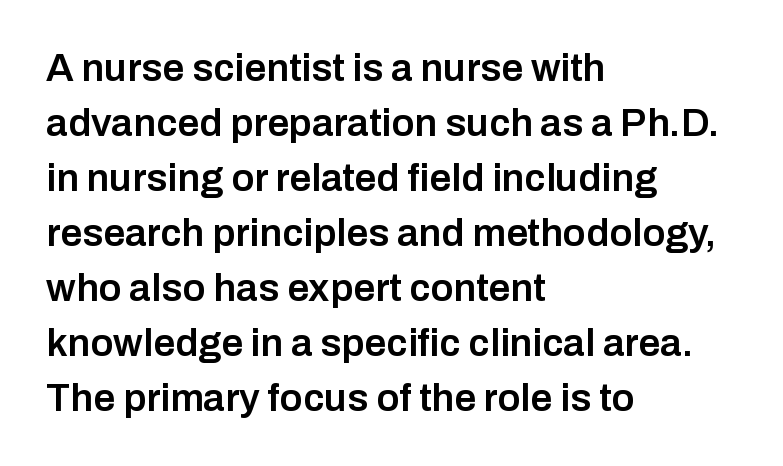
Type style note: lacks serifs. Tracking value appears to be zero — textbook default spacing. This is the regular roman posture of the typeface. Here the designer chose a conventional face with non-uniform glyph widths. Is there much room between lines? A standard amount, neither cramped nor airy. Every letter is mildly thick-stroked: semibold rather than bold.
